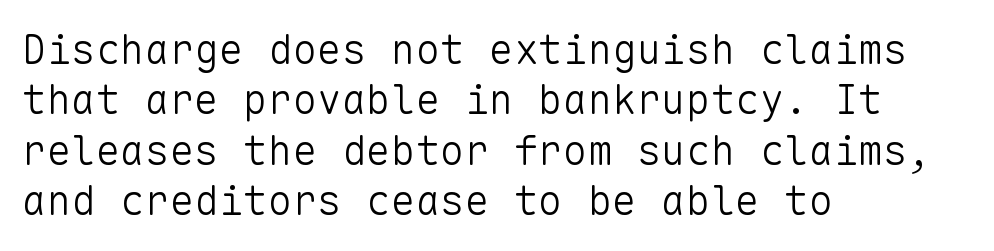
The image shows 41 px light sans-serif type, upright, monospaced; set left-aligned, line spacing 1.23x, normal letter spacing, not underlined; low stroke contrast and a medium x-height.
